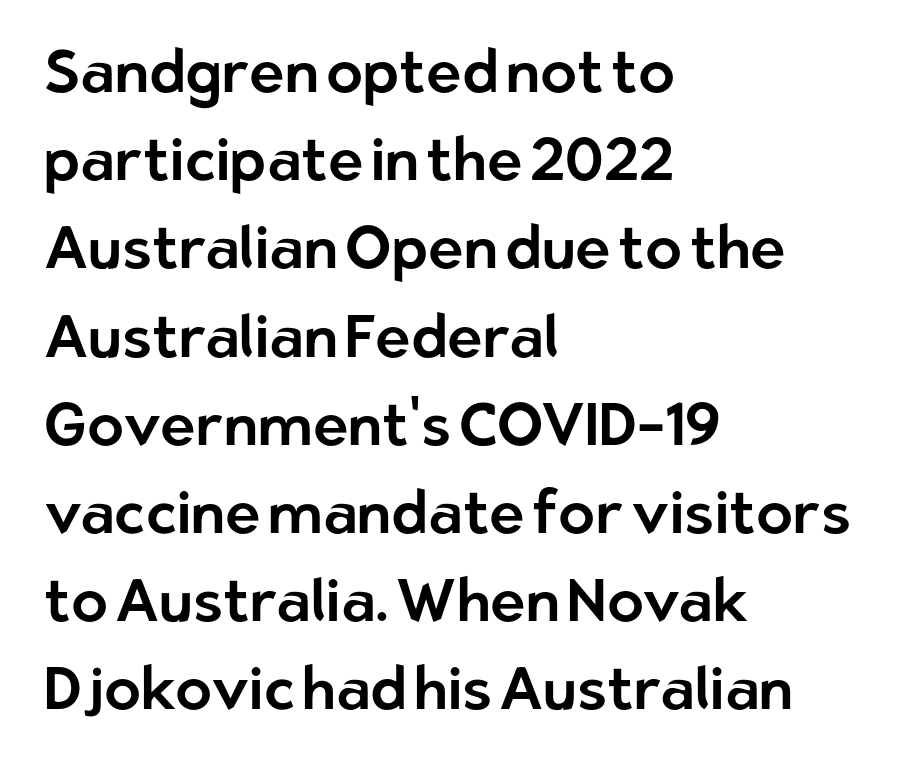
The image shows 60 px sans-serif type, upright; set left-aligned, normal line spacing (1.47x), normal letter spacing, not underlined; low stroke contrast and a medium x-height.
